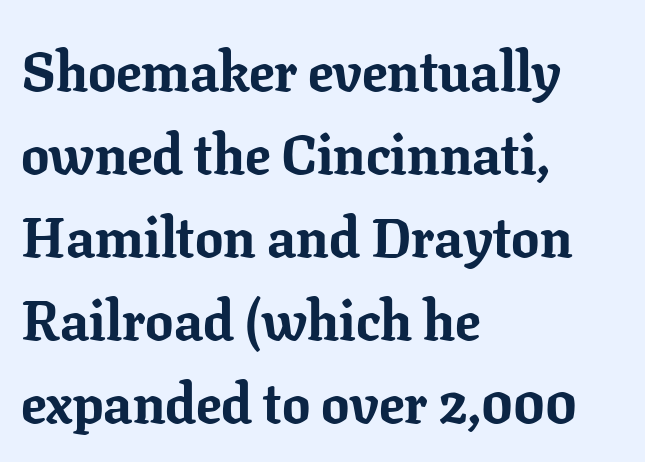
Q: Is the text bold? A: Yes.
Q: Is the text italic (slanted)? A: No, it is upright.
Q: Is the typeface a serif or a sans-serif typeface? A: Serif.
Q: Is the text underlined? A: No.
Q: How is the paragraph aligned? A: Left-aligned.
Q: Is the spacing between letters normal or unusually wide? A: Normal.
Q: Is the spacing between lines tight, normal or loose? A: Normal.
Q: Width (condensed, normal, or wide)? A: Normal.
Q: Stroke contrast? A: Low.
Q: x-height? A: Medium.
Q: Monospaced? A: No.
